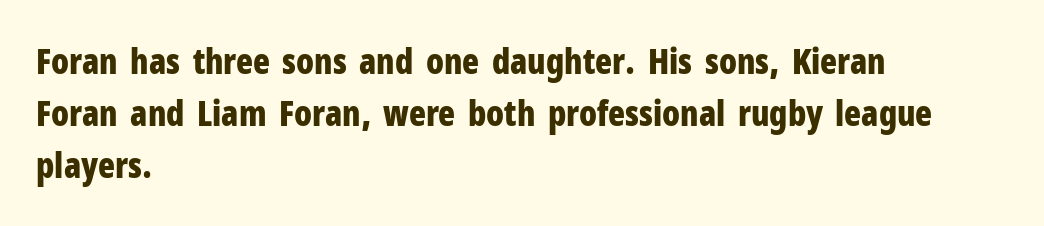
Reading down the column, the eye jumps a familiar distance to each next line. This sample has the flowing, uneven cadence of proportional lettering. Students, note that the glyphs here touch the page at normal intervals. Nope, not italic — everything's standing straight. The letters carry no serifs — their stems end cleanly without finishing strokes. Alignment: flush left.
